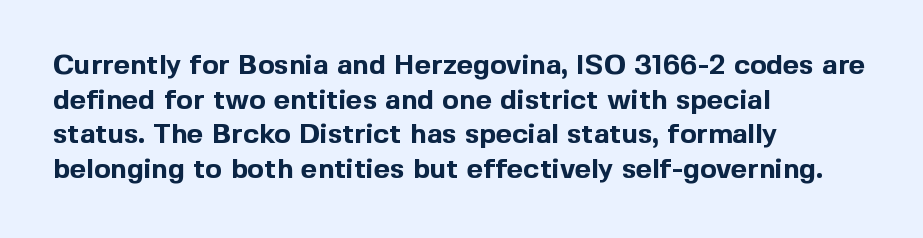
Q: Is the text bold? A: Yes.
Q: Is the text italic (slanted)? A: No, it is upright.
Q: Is the typeface a serif or a sans-serif typeface? A: Sans-serif.
Q: Is the text underlined? A: No.
Q: How is the paragraph aligned? A: Left-aligned.
Q: Is the spacing between letters normal or unusually wide? A: Normal.
Q: Width (condensed, normal, or wide)? A: Normal.
Q: x-height? A: Medium.
Q: Monospaced? A: No.
